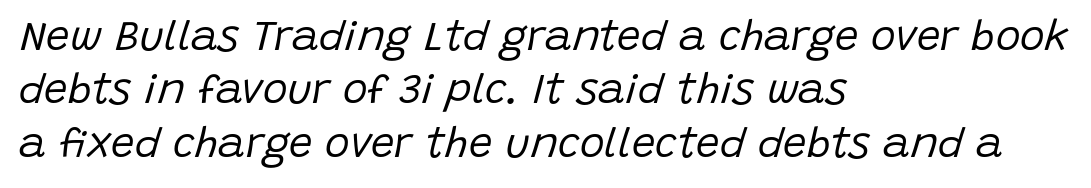
Q: Is the text bold? A: No.
Q: Is the text italic (slanted)? A: Yes, it leans right by about 15 degrees.
Q: Is the text underlined? A: No.
Q: How is the paragraph aligned? A: Left-aligned.
Q: Is the spacing between letters normal or unusually wide? A: Normal.
Q: Is the spacing between lines tight, normal or loose? A: Normal.
Q: Width (condensed, normal, or wide)? A: Normal.
Q: Stroke contrast? A: Low.
Q: x-height? A: Large.
Q: Monospaced? A: No.
